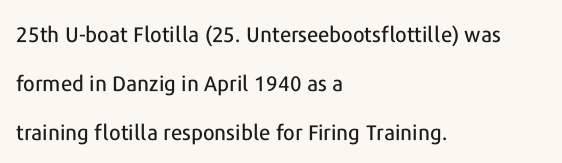
{"italic": "no", "underline": "no", "align": "left", "line_spacing": "loose", "line_spacing_ratio": 2.33, "letter_spacing": "normal", "letter_spacing_em": 0.0, "glyph_px": 21}
